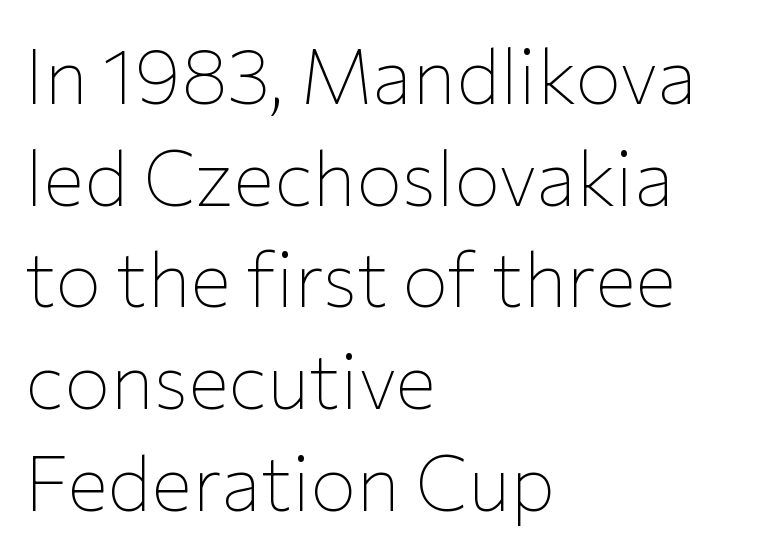
Short and long lines alike share a common starting point at left. Has an underline been added? It has not. Default kerning and tracking; the words read as compact shapes. Compared with a typical body face, this is equally light or lighter still. How would I describe the line gaps? Plain and ordinary.
